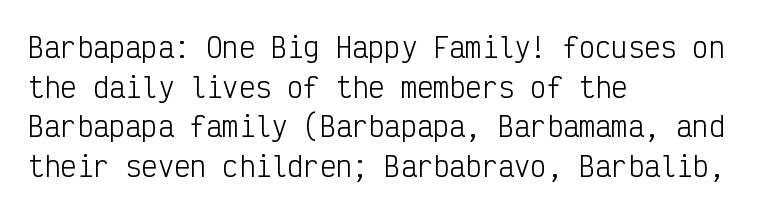
Q: Is the text bold? A: No.
Q: Is the text italic (slanted)? A: No, it is upright.
Q: Is the text underlined? A: No.
Q: How is the paragraph aligned? A: Left-aligned.
Q: Is the spacing between letters normal or unusually wide? A: Normal.
Q: Is the spacing between lines tight, normal or loose? A: Normal.
